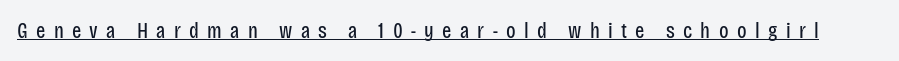
The image shows 22 px text type, upright; set unusually wide letter spacing (+0.38 em), underlined.
